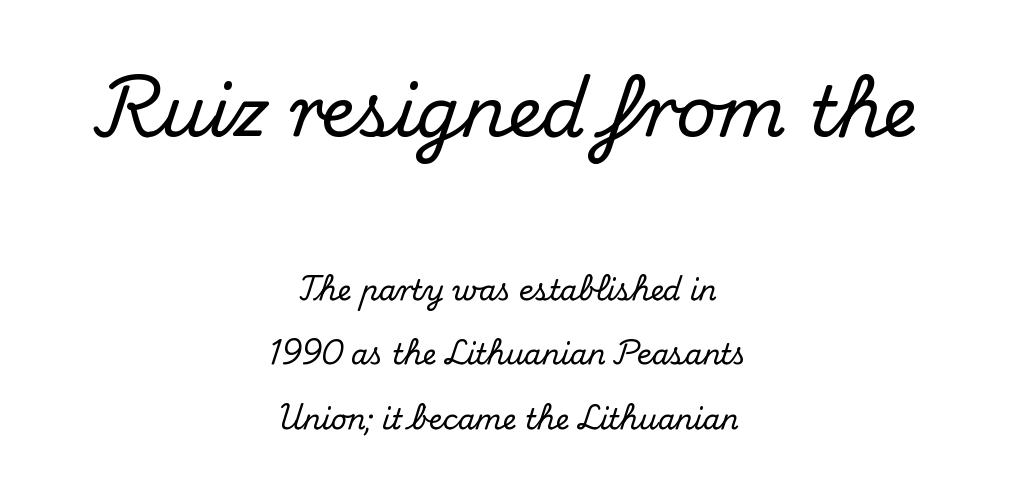
The image shows 70 px serif type; set centered, loose line spacing (2.31x), normal letter spacing, not underlined; the first (top) block is 2.5x larger; medium stroke contrast and a small x-height.
